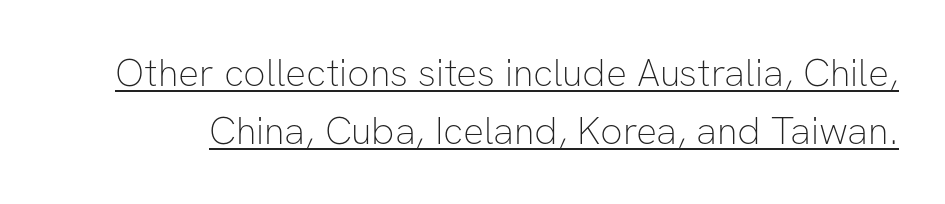
When letters stand straight like this, we call the style roman or upright. Descenders here cross a horizontal rule under the line. To sum up the face: it is a sans, with no serifs. Note the varied advance widths — an 'i' is clearly narrower than an 'm'.
